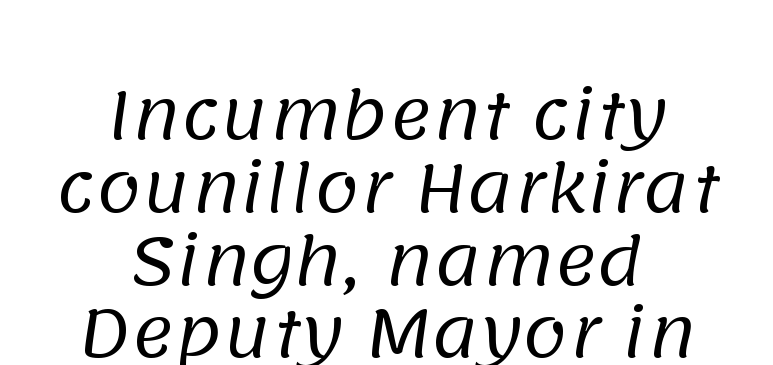
The image shows 65 px regular-weight sans-serif type; set centered, tight line spacing (1.12x), normal letter spacing, not underlined; low stroke contrast and a large x-height.
